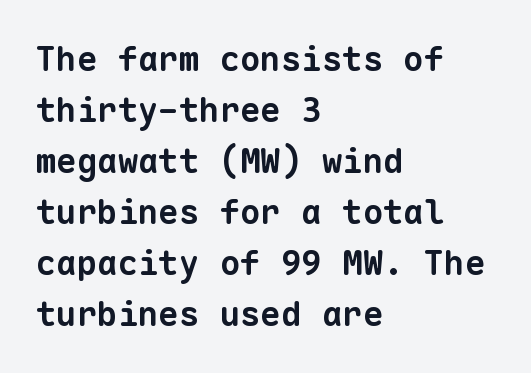
Normally led — the rows are evenly, conventionally spaced. Spacing verdict: monospaced, one width for all characters. Spacing between characters is what you'd get straight out of the box. A student would call this left alignment; a typographer would say flush left, rag right. The typesetting leans heavy: a genuine bold.
